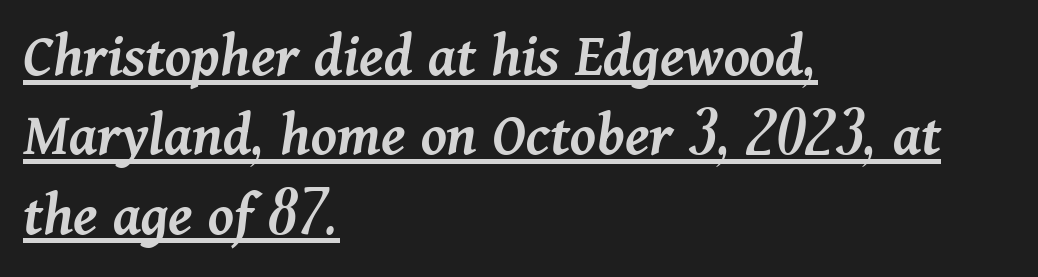
Q: Is the text bold? A: Semi-bold.
Q: Is the text italic (slanted)? A: Yes, it leans right by about 11 degrees.
Q: Is the text underlined? A: Yes.
Q: How is the paragraph aligned? A: Left-aligned.
Q: Is the spacing between letters normal or unusually wide? A: Normal.
Q: Is the spacing between lines tight, normal or loose? A: Normal.
Q: Width (condensed, normal, or wide)? A: Normal.
Q: Stroke contrast? A: Medium.
Q: x-height? A: Medium.
Q: Monospaced? A: No.
